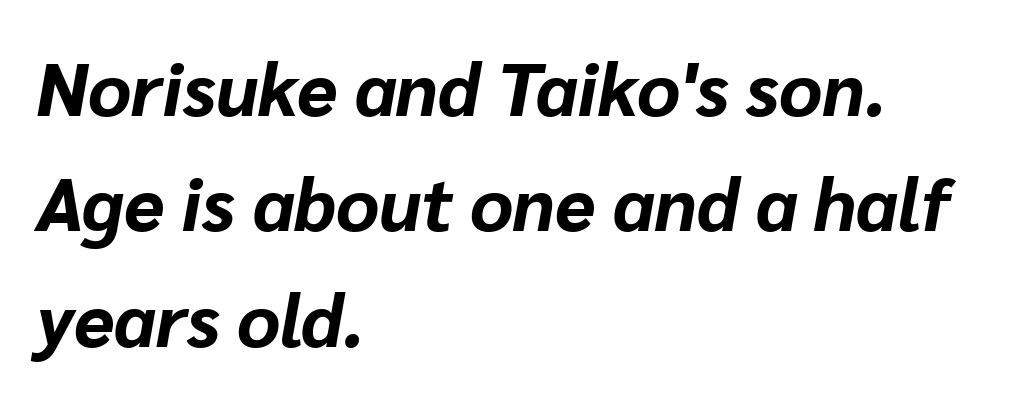
Heft: maximum for text — a bold. Horizontally, the lines are justified to the leading edge only. Inter-character spacing is left at the font's built-in metrics. Each row of text sits above clean, open space. Observe the lean: these are italic letterforms. The passage shown is typed in a proportional face where columns would drift.
